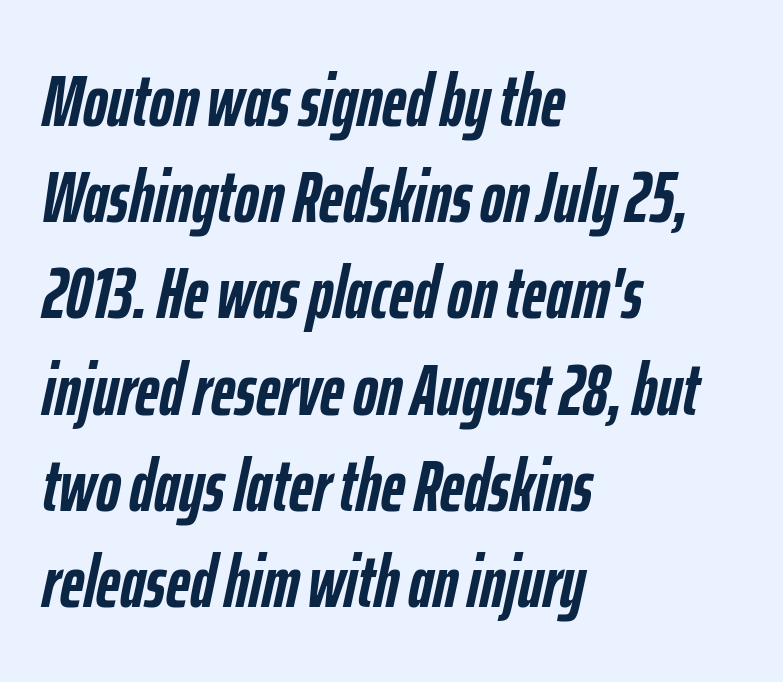
Leading: standard. The specimen reads as italic at a glance. All the whitespace from short lines collects on the right. Compared with typical body copy, the letter spacing here is the same. The string is rendered with underlining switched off.
